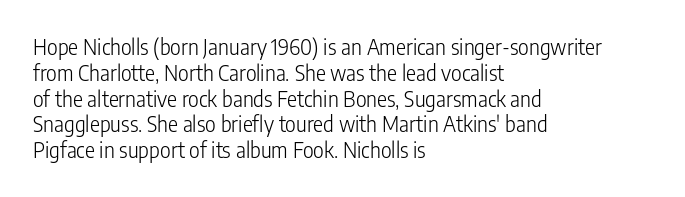
Visually the block forms a straight wall on the left and a jagged coastline on the right. This sample uses plain, unmodified letter spacing. The face looks like a standard text weight, possibly lighter. Check under the words: just untouched page. Does the lettering tilt? It doesn't — this is upright.
